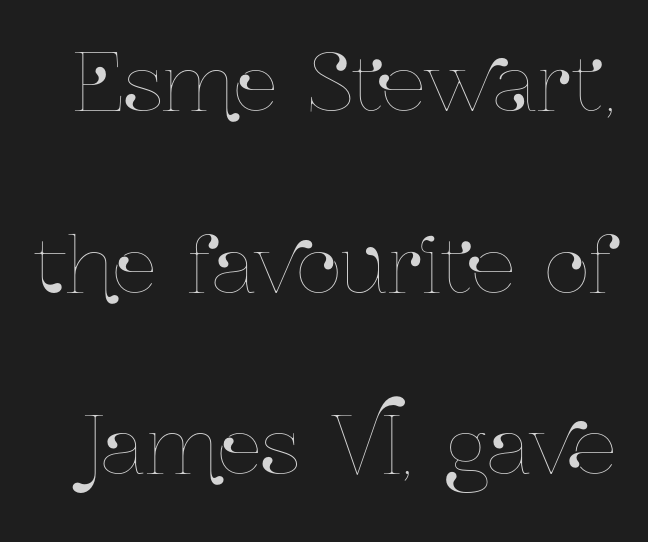
Is this a fixed-width face? No — the glyphs have proportional, varying widths. What stands out about the letter spacing? Nothing — it is the standard amount. If you drew a line through each stem, it would be perfectly vertical. Decoration check: the copy has no underline. Leading: increased.
